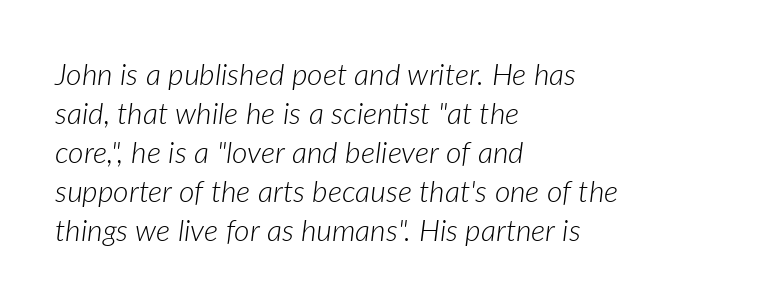
The image shows 30 px light type, italic (leaning right); set left-aligned, normal line spacing (1.3x), normal letter spacing, not underlined; low stroke contrast and a medium x-height.
